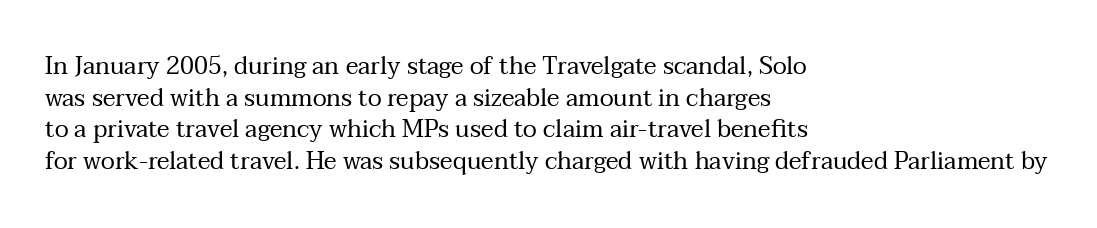
Q: Is the text bold? A: No.
Q: Is the text italic (slanted)? A: No, it is upright.
Q: Is the text underlined? A: No.
Q: How is the paragraph aligned? A: Left-aligned.
Q: Is the spacing between letters normal or unusually wide? A: Normal.
Q: Is the spacing between lines tight, normal or loose? A: Normal.
